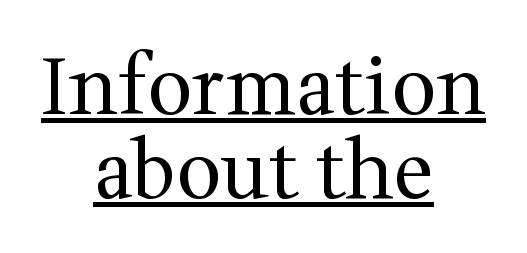
{"serif": "yes", "italic": "no", "bold": "no", "weight": "regular", "width": "normal", "stroke_contrast": "medium", "x_height": "medium", "monospaced": "no", "underline": "yes", "align": "center", "line_spacing": "tight", "line_spacing_ratio": 1.06, "letter_spacing": "normal", "letter_spacing_em": 0.0, "glyph_px": 79}
